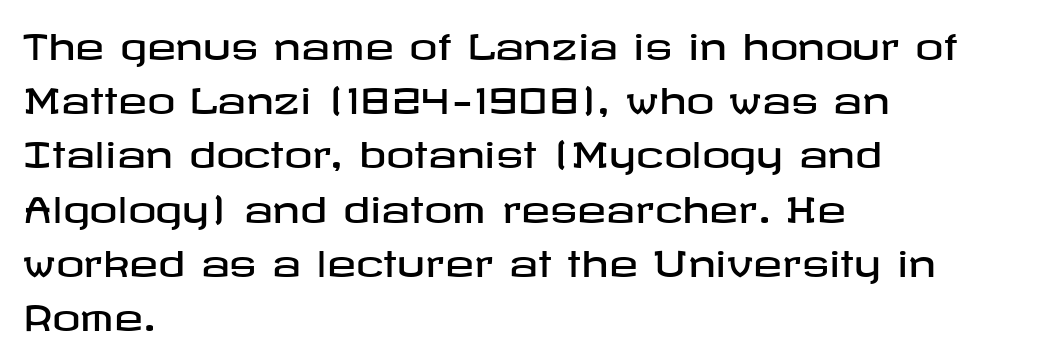
Caption: standard tracking, unaltered. Left-aligned paragraph, ragged on the right. Regarding leading, the lines here are spaced in the standard way. The font's upright variant was chosen for this text. Just letters on the line, the space beneath them empty.
